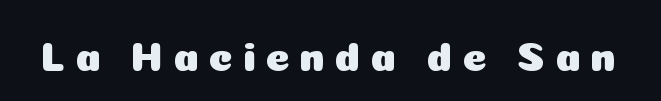
Nobody drew a line under any word here. There is plenty of visible air inserted between adjacent glyphs. The rendering shows plain stroke endings on the letterforms — a sans-serif design. Rendered with straight, roman letterforms.
